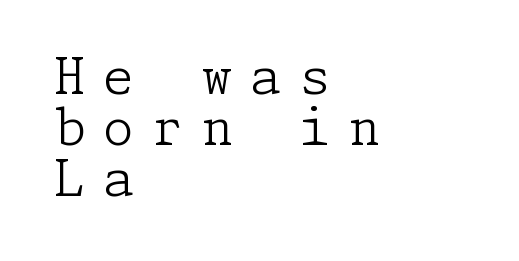
The image shows 50 px light serif type, upright; set left-aligned, tight line spacing (1.02x), unusually wide letter spacing (+0.36 em), not underlined; low stroke contrast and a medium x-height.
